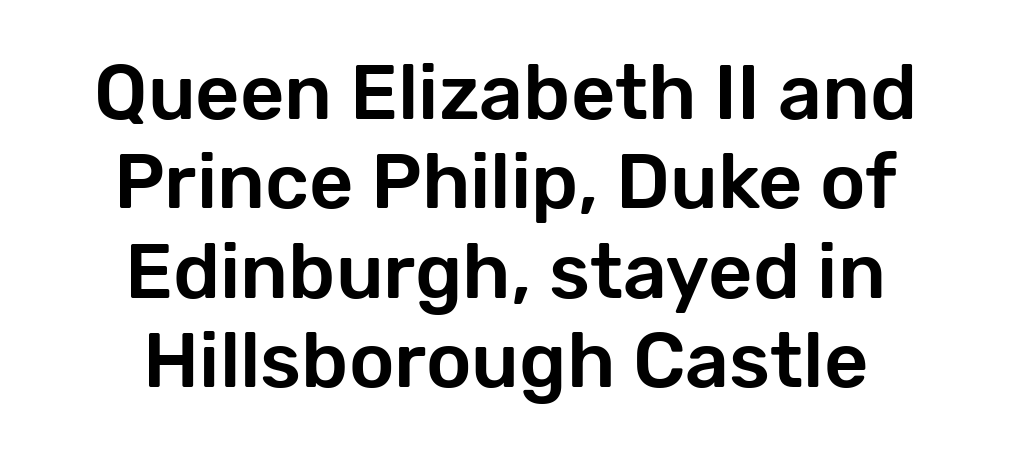
{"serif": "no", "italic": "no", "width": "normal", "stroke_contrast": "low", "x_height": "medium", "monospaced": "no", "underline": "no", "align": "center", "line_spacing_ratio": 1.16, "letter_spacing": "normal", "letter_spacing_em": 0.0, "glyph_px": 77}
